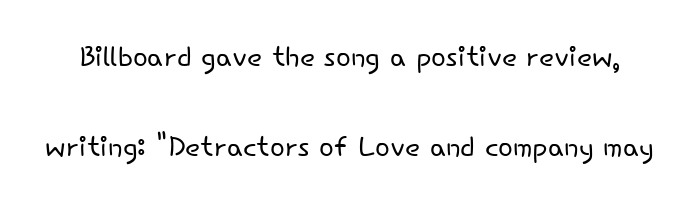
The image shows 39 px light sans-serif type, upright; set loose line spacing (2.3x), normal letter spacing, not underlined; low stroke contrast and a small x-height.
